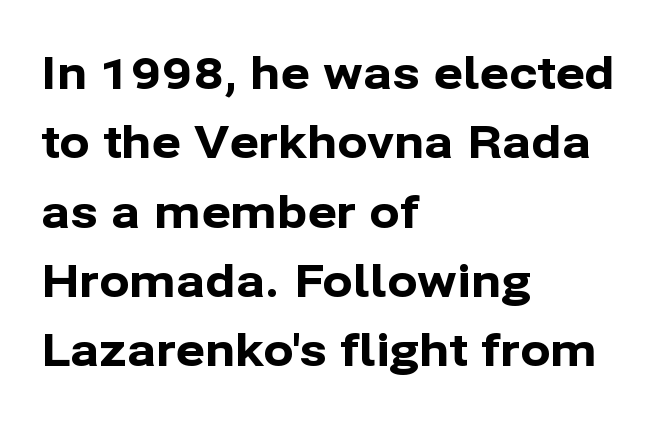
Q: Is the text bold? A: Yes.
Q: Is the text italic (slanted)? A: No, it is upright.
Q: Is the typeface a serif or a sans-serif typeface? A: Sans-serif.
Q: Is the text underlined? A: No.
Q: How is the paragraph aligned? A: Left-aligned.
Q: Is the spacing between letters normal or unusually wide? A: Normal.
Q: Is the spacing between lines tight, normal or loose? A: Normal.
Q: Width (condensed, normal, or wide)? A: Normal.
Q: Stroke contrast? A: Low.
Q: x-height? A: Medium.
Q: Monospaced? A: No.
